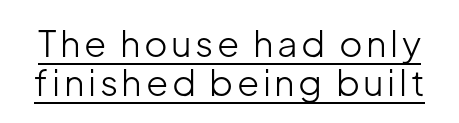
{"serif": "no", "italic": "no", "bold": "no", "weight": "light", "width": "normal", "stroke_contrast": "low", "x_height": "medium", "monospaced": "no", "underline": "yes", "line_spacing": "tight", "line_spacing_ratio": 1.08, "glyph_px": 36}
